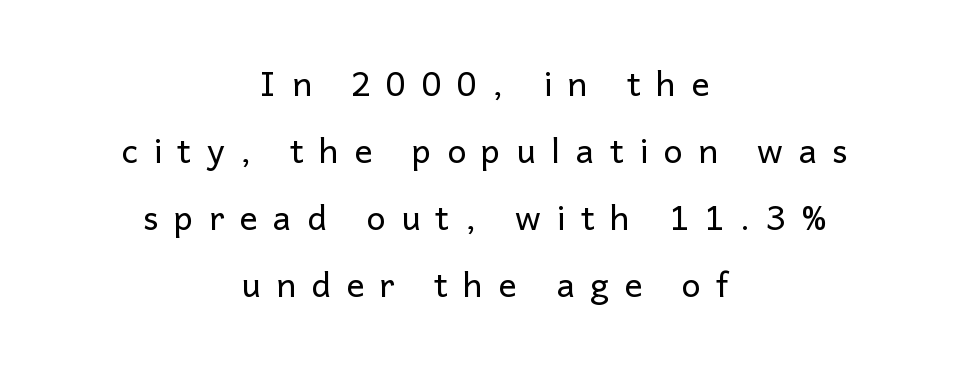
{"serif": "no", "italic": "no", "bold": "no", "weight": "regular", "width": "normal", "stroke_contrast": "low", "x_height": "medium", "monospaced": "no", "underline": "no", "align": "center", "line_spacing": "loose", "line_spacing_ratio": 1.97, "letter_spacing": "wide", "letter_spacing_em": 0.45, "glyph_px": 34}
